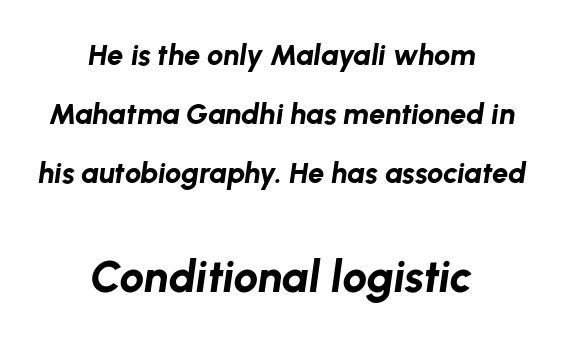
Q: Is the text bold? A: Yes.
Q: Is the text italic (slanted)? A: Yes, it leans right by about 8 degrees.
Q: Is the text underlined? A: No.
Q: How is the paragraph aligned? A: Centered.
Q: Is the spacing between letters normal or unusually wide? A: Normal.
Q: Is the spacing between lines tight, normal or loose? A: Loose.
Q: Which block of text is set in a larger size, the first (top) or the second (bottom)? A: The second (bottom) one.
Q: Width (condensed, normal, or wide)? A: Normal.
Q: Stroke contrast? A: Low.
Q: x-height? A: Medium.
Q: Monospaced? A: No.
